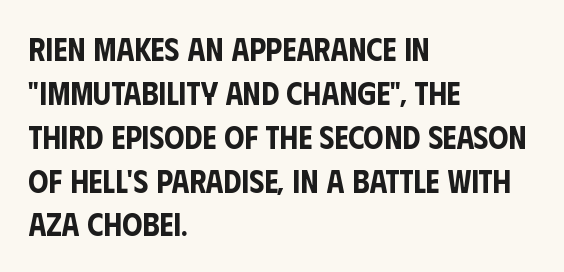
The image shows 32 px condensed sans-serif type, upright; set left-aligned, normal line spacing (1.37x), normal letter spacing, not underlined; low stroke contrast and a large x-height.
